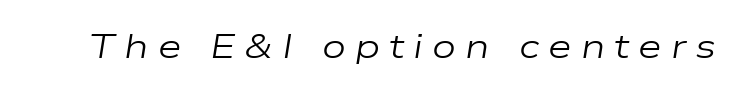
{"italic": "yes", "lean": "right", "slant_degrees": 9, "bold": "no", "weight": "regular", "width": "wide", "stroke_contrast": "low", "x_height": "medium", "monospaced": "no", "underline": "no", "letter_spacing": "wide", "letter_spacing_em": 0.27, "glyph_px": 34}
